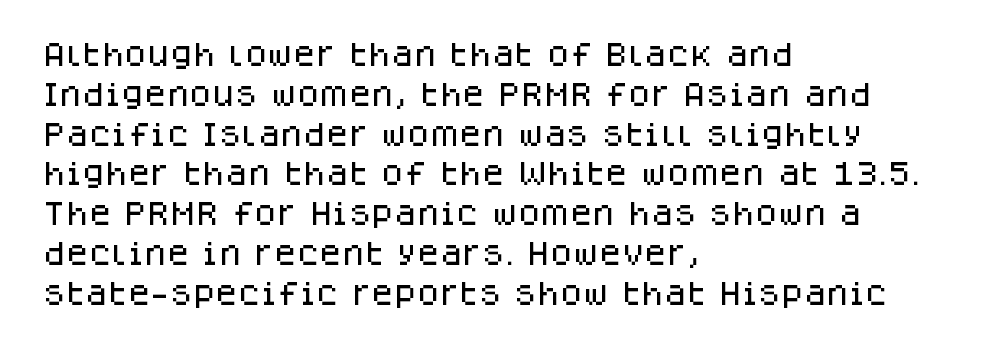
The image shows 26 px text type, upright; set left-aligned, normal line spacing (1.53x), normal letter spacing, not underlined.
